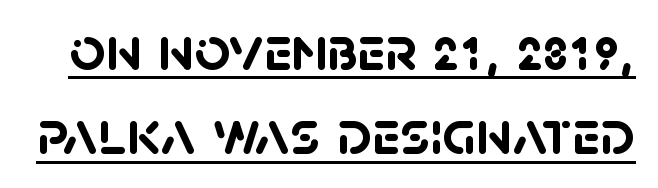
The image shows 63 px semibold sans-serif type; set normal line spacing (1.34x), normal letter spacing, underlined; low stroke contrast and a large x-height.
